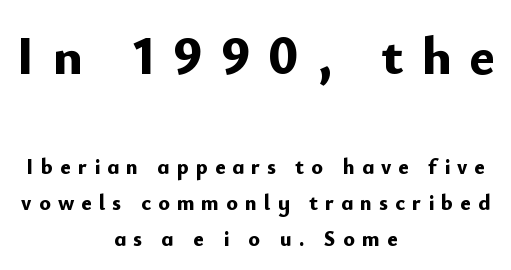
{"serif": "no", "italic": "no", "bold": "yes", "weight": "bold", "width": "normal", "stroke_contrast": "low", "x_height": "small", "monospaced": "no", "underline": "no", "align": "center", "line_spacing": "normal", "line_spacing_ratio": 1.64, "letter_spacing": "wide", "letter_spacing_em": 0.32, "larger_block": "first", "size_ratio": 2.5, "glyph_px": 55}
